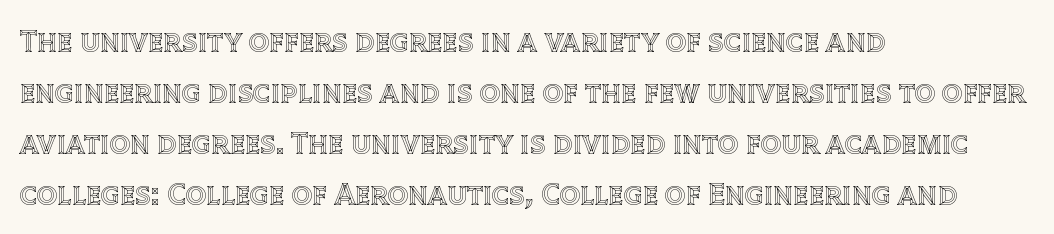
{"italic": "no", "width": "normal", "x_height": "large", "monospaced": "no", "underline": "no", "align": "left", "line_spacing": "normal", "line_spacing_ratio": 1.59, "letter_spacing": "normal", "letter_spacing_em": 0.0, "glyph_px": 32}
